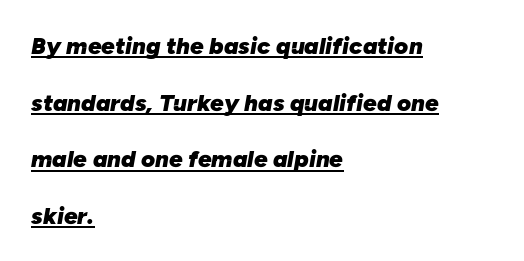
The image shows 24 px bold type, italic (leaning right); set left-aligned, loose line spacing (2.36x), normal letter spacing, underlined.
